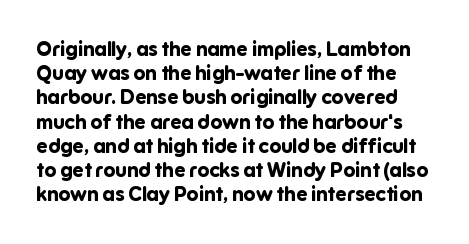
{"italic": "no", "bold": "yes", "underline": "no", "line_spacing_ratio": 1.21, "letter_spacing": "normal", "letter_spacing_em": 0.0, "glyph_px": 20}
